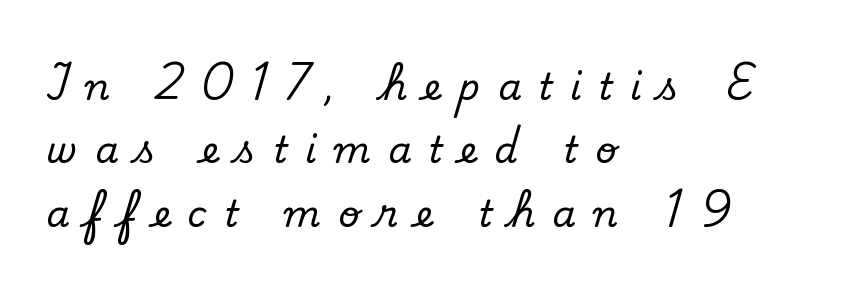
{"serif": "yes", "width": "normal", "stroke_contrast": "low", "x_height": "small", "monospaced": "no", "underline": "no", "align": "left", "line_spacing_ratio": 1.71, "letter_spacing": "wide", "letter_spacing_em": 0.47, "glyph_px": 37}
